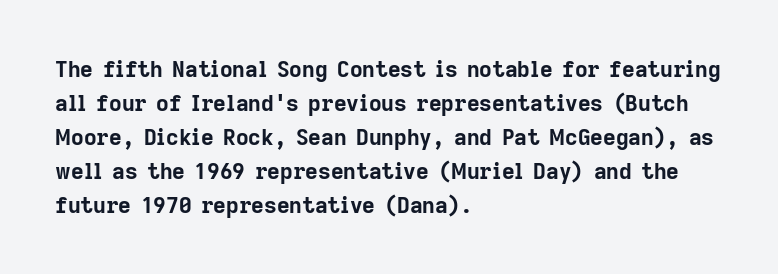
Q: Is the text bold? A: Yes.
Q: Is the text italic (slanted)? A: No, it is upright.
Q: Is the text underlined? A: No.
Q: How is the paragraph aligned? A: Left-aligned.
Q: Is the spacing between letters normal or unusually wide? A: Normal.
Q: Is the spacing between lines tight, normal or loose? A: Normal.
